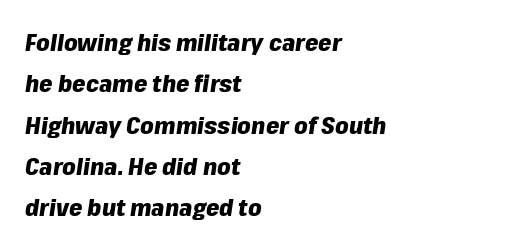
The image shows 24 px bold type, italic (leaning right); set left-aligned, line spacing 1.72x, normal letter spacing, not underlined.
